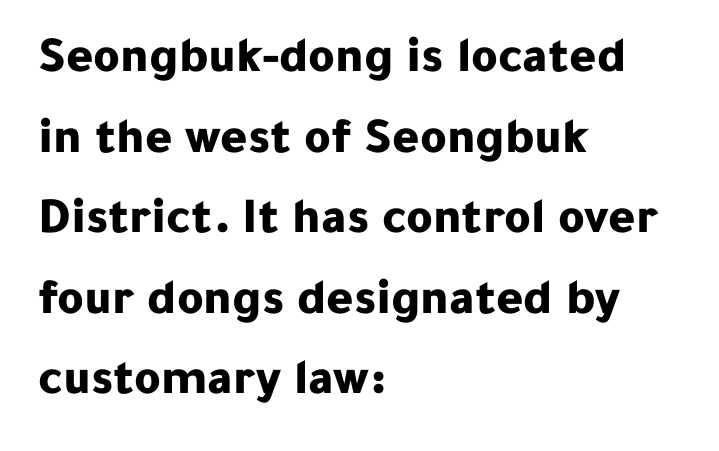
Letters rest on an invisible, unmarked baseline. How heavy is the stroke? Heavy — this is a bold. Line starts are locked; line ends wander. The letters advance in unequal steps, a hallmark of proportional type.
